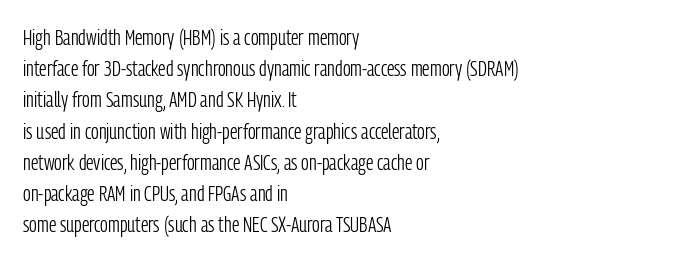
{"italic": "no", "bold": "no", "underline": "no", "align": "left", "line_spacing": "normal", "line_spacing_ratio": 1.42, "letter_spacing": "normal", "letter_spacing_em": 0.0, "glyph_px": 22}
